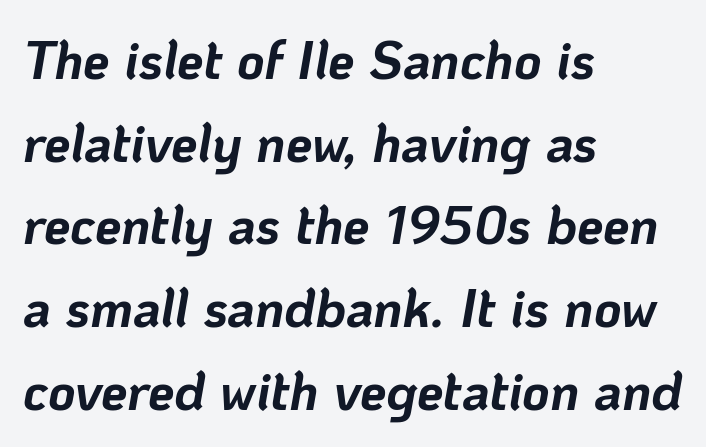
Rows of type keep a routine distance in the vertical direction. The paragraph shown leans on its left margin. Look at the stroke-to-counter ratio: heavy, a bold. Each row of text sits above clean, open space. Proportional: the letters do not fall into vertical columns. This rendering leaves character spacing at its baseline value.
